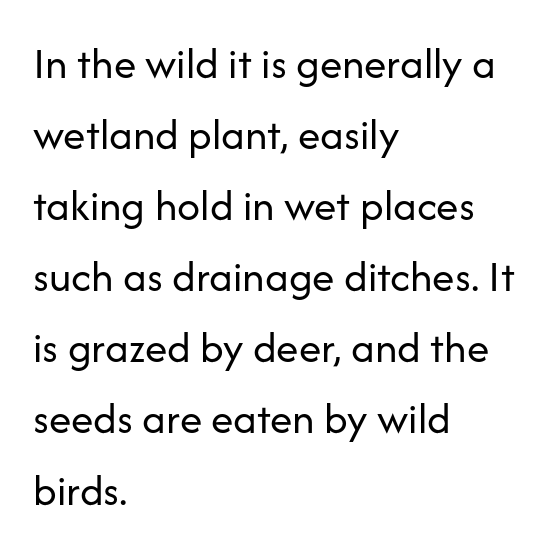
The strokes carry an ordinary text weight at most. Every stem runs plumb, perpendicular to the baseline. This sample keeps an unexceptional amount of space between lines. Does extra space separate the letters? No, they use regular spacing. Is the block centered? No — it sits flush against the left margin. The strip under each line holds only bare page.
